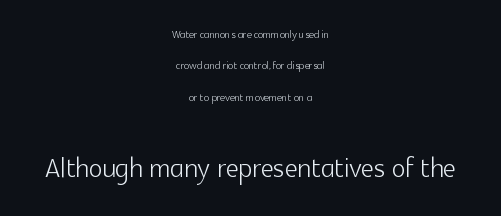
{"serif": "no", "italic": "no", "bold": "no", "weight": "light", "width": "normal", "x_height": "medium", "monospaced": "no", "underline": "no", "align": "center", "line_spacing": "loose", "line_spacing_ratio": 2.24, "letter_spacing": "normal", "letter_spacing_em": 0.0, "larger_block": "second", "size_ratio": 2.57, "glyph_px": 36}
